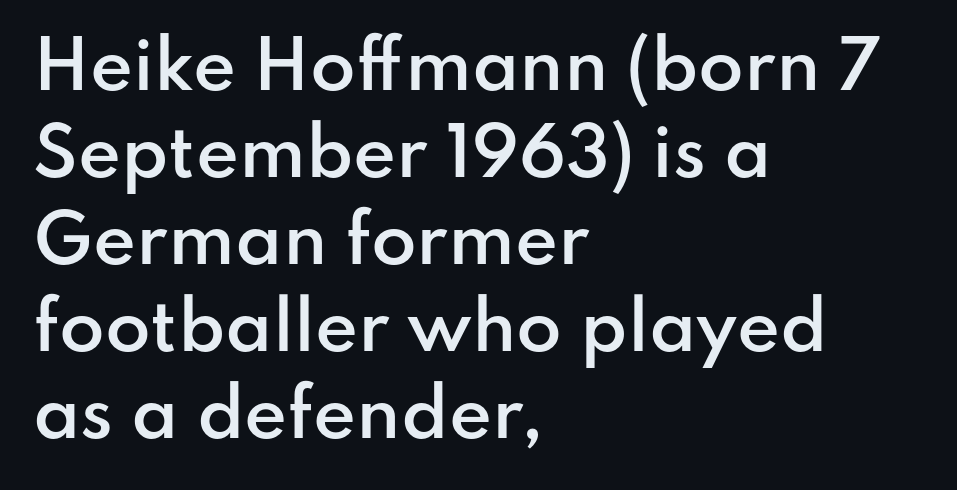
Q: Is the text bold? A: Semi-bold.
Q: Is the text italic (slanted)? A: No, it is upright.
Q: Is the typeface a serif or a sans-serif typeface? A: Sans-serif.
Q: Is the text underlined? A: No.
Q: How is the paragraph aligned? A: Left-aligned.
Q: Is the spacing between letters normal or unusually wide? A: Normal.
Q: Is the spacing between lines tight, normal or loose? A: Normal.
Q: Width (condensed, normal, or wide)? A: Normal.
Q: Stroke contrast? A: Low.
Q: x-height? A: Small.
Q: Monospaced? A: No.
